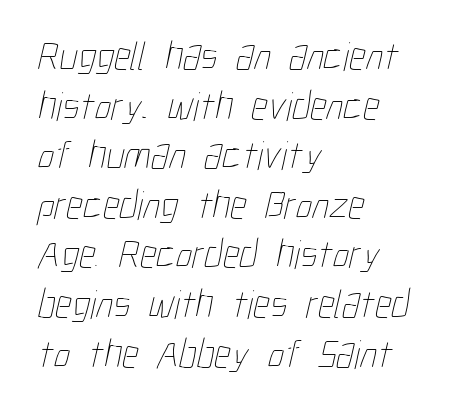
The image shows 41 px thin, condensed type; set left-aligned, line spacing 1.21x, normal letter spacing, not underlined; low stroke contrast and a medium x-height.
